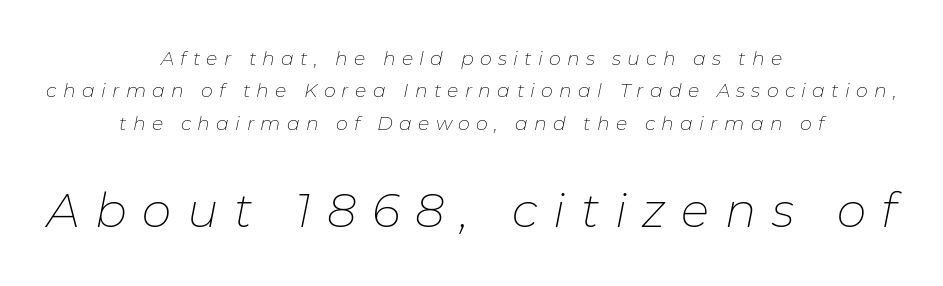
The face used here is proportionally spaced, like ordinary book or web type. The more generous point size was reserved for the lower chunk. Between one letter and the next there's a generous, obvious gap. Line starts and ends both wander, symmetrically. Heaviness? Minimal to ordinary, like unemphasized prose. The foot of each line stays bare and open.
